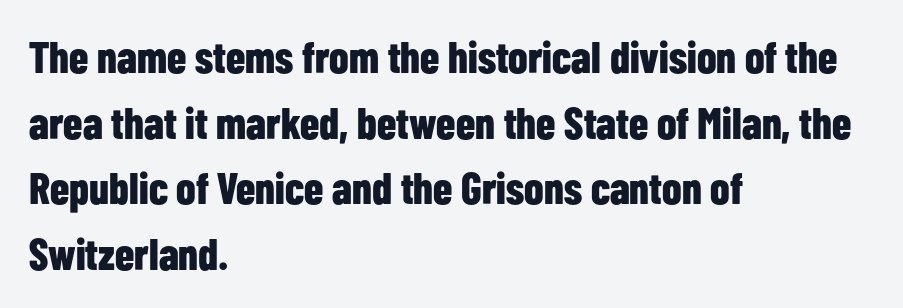
Varying glyph widths throughout — classic text-font behaviour. Compared with typical paragraphs, the rows here are spaced about the same. Descenders are the only things crossing below the line. The letterforms sit shoulder to shoulder at normal distance. Is this a sans? Yes — the strokes have no serifs. Alignment: flush left.
